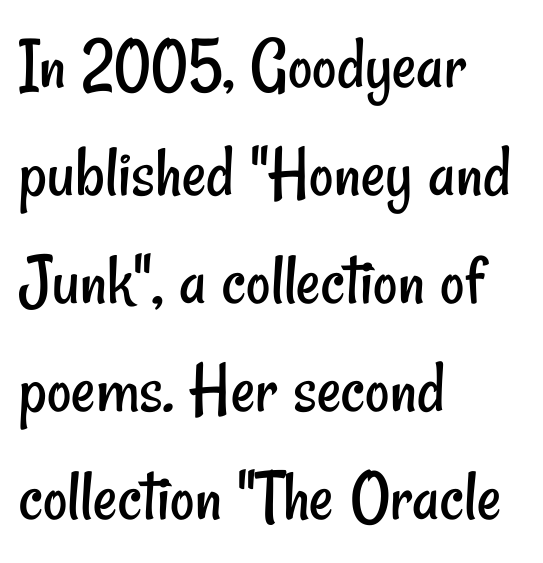
{"serif": "no", "bold": "no", "weight": "regular", "width": "condensed", "stroke_contrast": "low", "x_height": "small", "monospaced": "no", "underline": "no", "align": "left", "line_spacing": "normal", "line_spacing_ratio": 1.44, "letter_spacing": "normal", "letter_spacing_em": 0.0, "glyph_px": 75}
